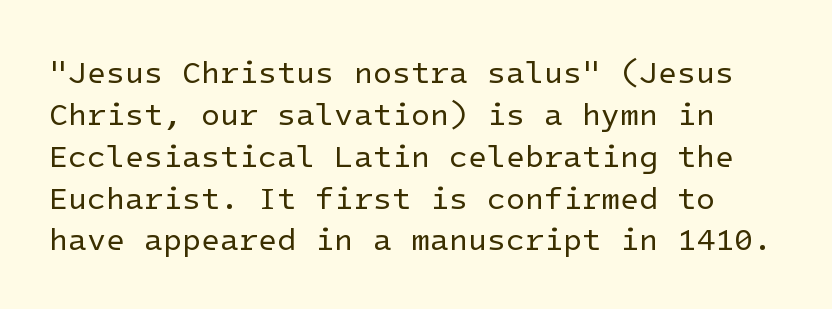
Q: Is the text bold? A: No.
Q: Is the text italic (slanted)? A: No, it is upright.
Q: Is the typeface a serif or a sans-serif typeface? A: Sans-serif.
Q: Is the text underlined? A: No.
Q: Is the spacing between letters normal or unusually wide? A: Normal.
Q: Is the spacing between lines tight, normal or loose? A: Normal.
Q: Width (condensed, normal, or wide)? A: Normal.
Q: Stroke contrast? A: Low.
Q: x-height? A: Medium.
